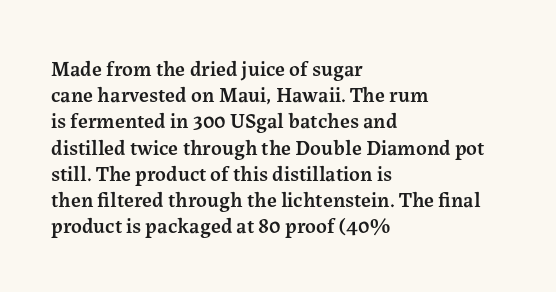
The image shows 21 px text type, upright; set left-aligned, normal line spacing (1.25x), normal letter spacing, not underlined.
